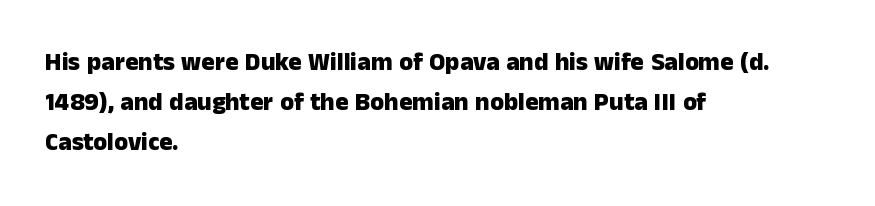
Q: Is the text bold? A: Yes.
Q: Is the text italic (slanted)? A: No, it is upright.
Q: Is the text underlined? A: No.
Q: How is the paragraph aligned? A: Left-aligned.
Q: Is the spacing between letters normal or unusually wide? A: Normal.
Q: Is the spacing between lines tight, normal or loose? A: Normal.
